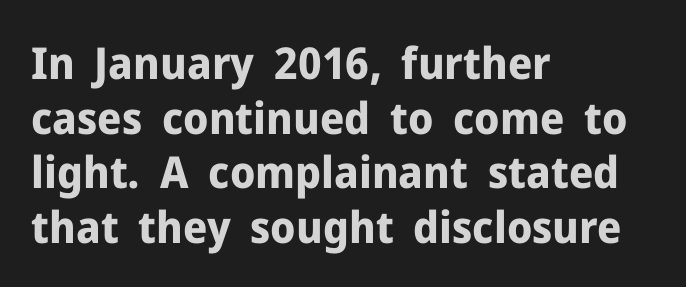
These lines are rendered in a variable-pitch font. Descenders hang freely into open space. Spacing between characters is what you'd get straight out of the box. The glyphs in this specimen are sans serif. Weight: bold. Every character sits straight up, as roman type does.
